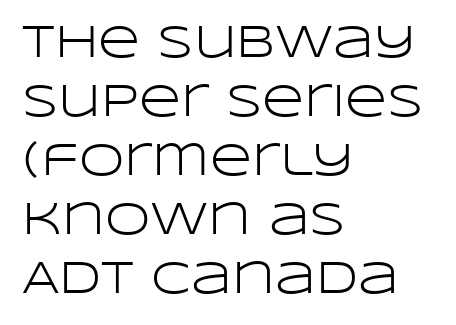
The image shows 46 px light, wide sans-serif type, upright; set left-aligned, normal line spacing (1.28x), normal letter spacing, not underlined; low stroke contrast and a large x-height.
